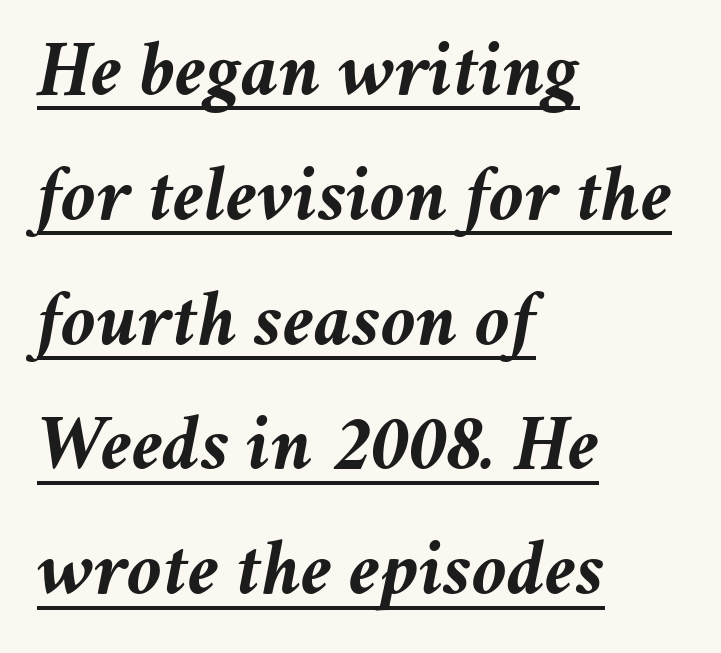
Is there an underline? Yes — a line sits under the letters. Evenly set lines give the paragraph a standard silhouette. The lines are quadded left. Observe the lean: these are italic letterforms. Here the designer chose a conventional face with non-uniform glyph widths.
